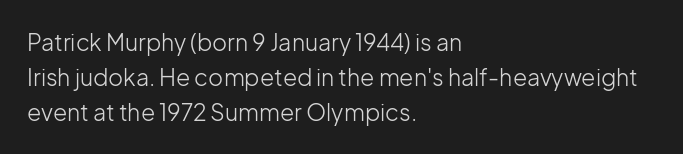
{"italic": "no", "bold": "no", "underline": "no", "align": "left", "line_spacing": "normal", "line_spacing_ratio": 1.52, "letter_spacing": "normal", "letter_spacing_em": 0.0, "glyph_px": 23}
